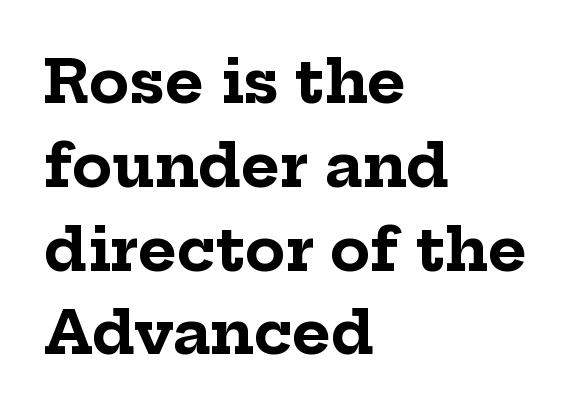
Q: Is the text bold? A: Yes.
Q: Is the text italic (slanted)? A: No, it is upright.
Q: Is the typeface a serif or a sans-serif typeface? A: Serif.
Q: Is the text underlined? A: No.
Q: How is the paragraph aligned? A: Left-aligned.
Q: Is the spacing between letters normal or unusually wide? A: Normal.
Q: Is the spacing between lines tight, normal or loose? A: Normal.
Q: Width (condensed, normal, or wide)? A: Normal.
Q: Stroke contrast? A: Low.
Q: x-height? A: Medium.
Q: Monospaced? A: No.
